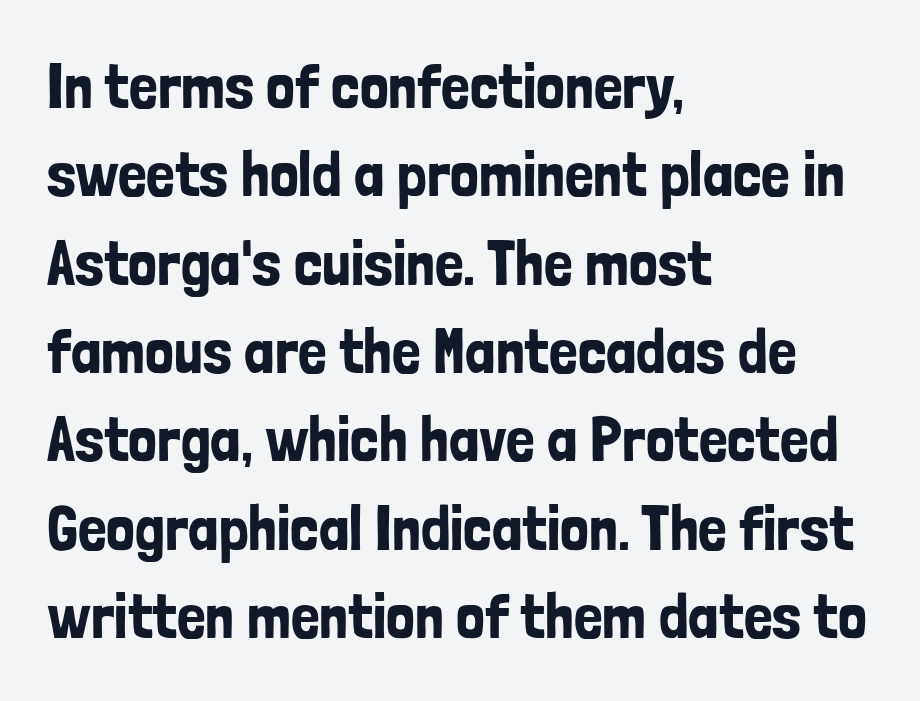
The image shows 64 px condensed sans-serif type, upright; set left-aligned, normal line spacing (1.38x), normal letter spacing, not underlined; low stroke contrast and a medium x-height.
